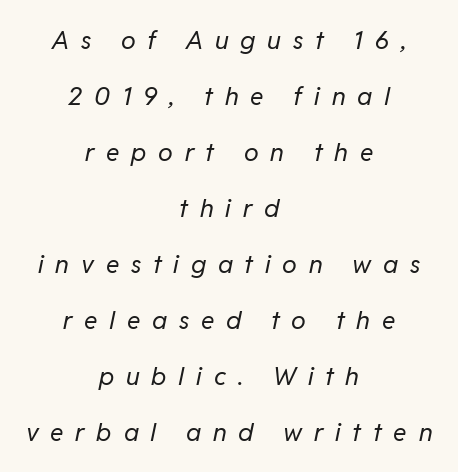
{"italic": "yes", "lean": "right", "slant_degrees": 11, "bold": "no", "underline": "no", "align": "center", "line_spacing": "loose", "line_spacing_ratio": 2.24, "letter_spacing": "wide", "letter_spacing_em": 0.47, "glyph_px": 25}
